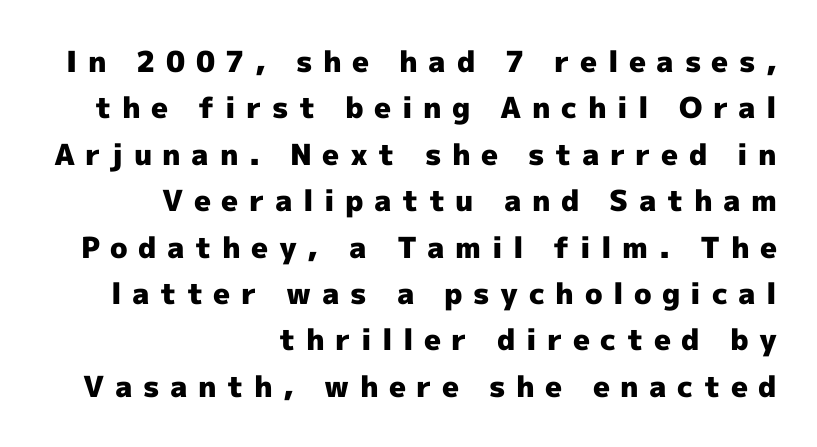
{"serif": "no", "italic": "no", "bold": "yes", "weight": "heavy", "width": "normal", "x_height": "medium", "monospaced": "no", "underline": "no", "align": "right", "line_spacing": "normal", "line_spacing_ratio": 1.6, "letter_spacing": "wide", "letter_spacing_em": 0.36, "glyph_px": 29}
